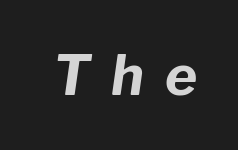
Nobody drew a line under any word here. Think of a printed novel: that variable character pitch is what you see here. Compared with typical body copy, the letter spacing here is much looser. Typesetter's note: full bold, strokes at maximum text heaviness.
